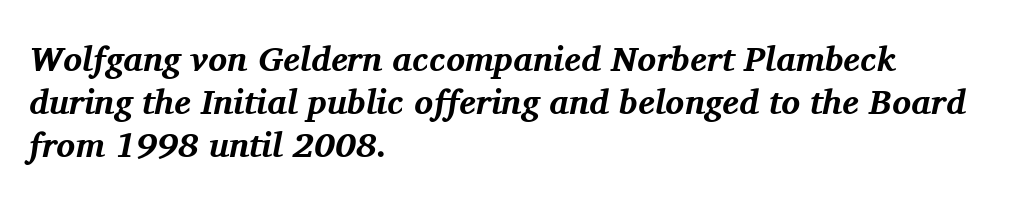
The face used here has the dense, thick strokes of a bold. These lines keep a tight, regular rhythm from letter to letter. The strip under each line holds only bare page. Leftover space on each line is placed entirely after the last word. Note the varied advance widths — an 'i' is clearly narrower than an 'm'. The letters carry serifs — small finishing strokes at the ends of their stems.
